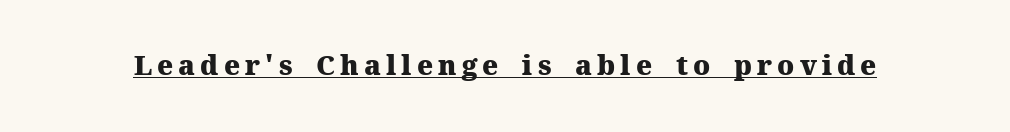
This is heavy type, rendered in bold. Tall strokes in this sample are plumb rather than angled. The lettering is marked with a stroke running underneath it.
